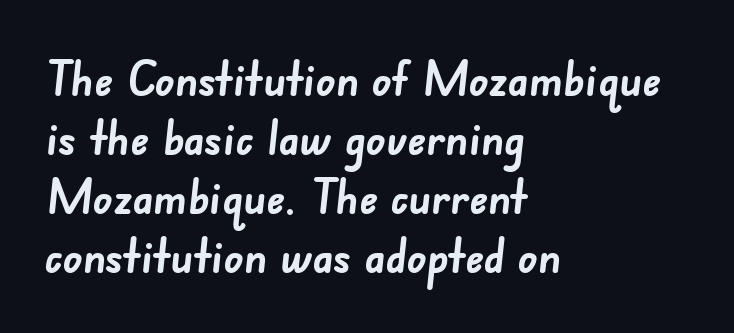
The image shows 48 px semibold sans-serif type; set left-aligned, line spacing 1.23x, normal letter spacing, not underlined; low stroke contrast and a small x-height.
